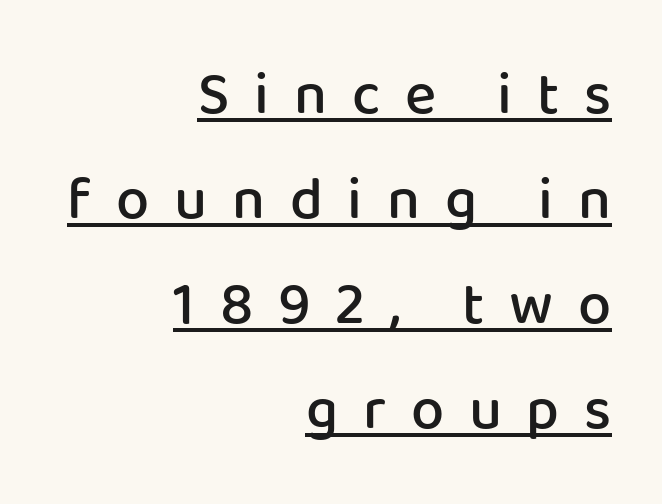
Are there feet on the stems? There aren't — it's a sans. The lettering is marked with a stroke running underneath it. Every row of glyphs terminates at an identical x-position on the right. Think of a printed novel: that variable character pitch is what you see here. Nope, not italic — everything's standing straight.
